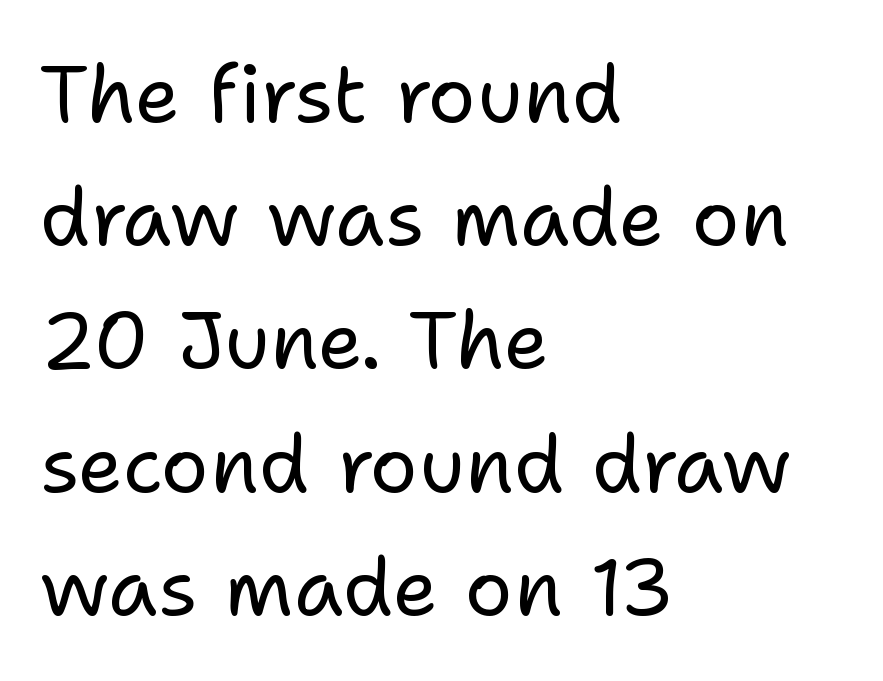
{"serif": "no", "italic": "no", "bold": "no", "weight": "regular", "width": "normal", "stroke_contrast": "low", "x_height": "medium", "monospaced": "no", "underline": "no", "align": "left", "line_spacing": "normal", "line_spacing_ratio": 1.54, "letter_spacing": "normal", "letter_spacing_em": 0.0, "glyph_px": 80}
